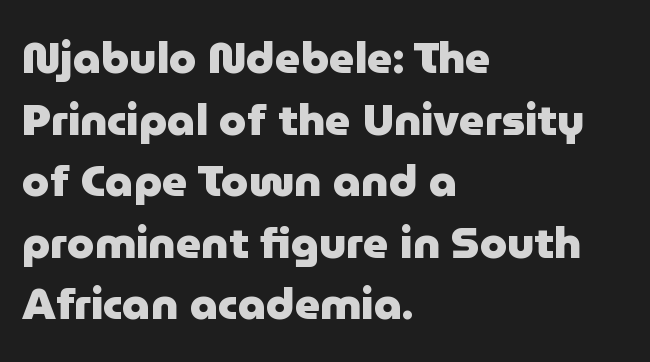
Q: Is the text bold? A: Yes.
Q: Is the text italic (slanted)? A: No, it is upright.
Q: Is the typeface a serif or a sans-serif typeface? A: Sans-serif.
Q: Is the text underlined? A: No.
Q: How is the paragraph aligned? A: Left-aligned.
Q: Is the spacing between letters normal or unusually wide? A: Normal.
Q: Is the spacing between lines tight, normal or loose? A: Normal.
Q: Width (condensed, normal, or wide)? A: Normal.
Q: Stroke contrast? A: Low.
Q: x-height? A: Medium.
Q: Monospaced? A: No.
